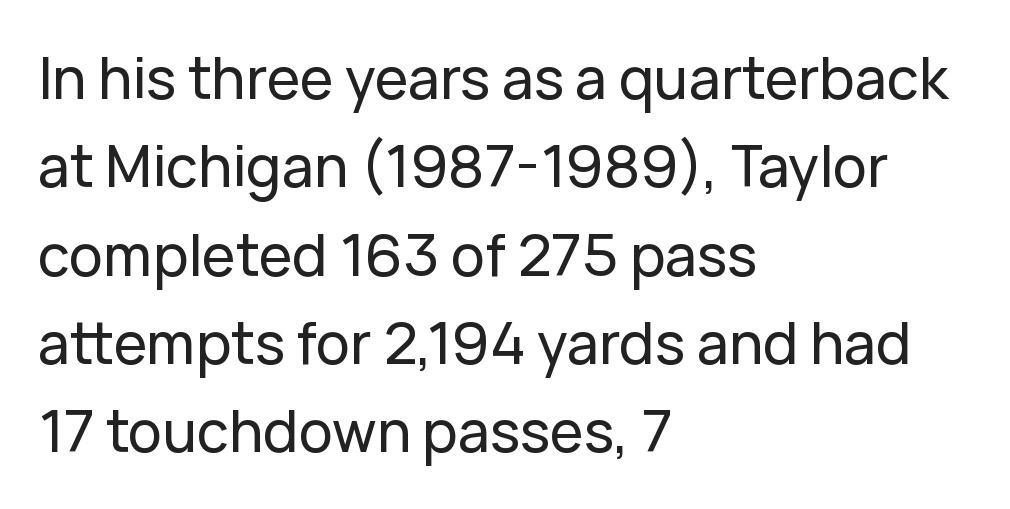
The image shows 57 px sans-serif type, upright; set left-aligned, normal line spacing (1.55x), normal letter spacing, not underlined; low stroke contrast and a medium x-height.
